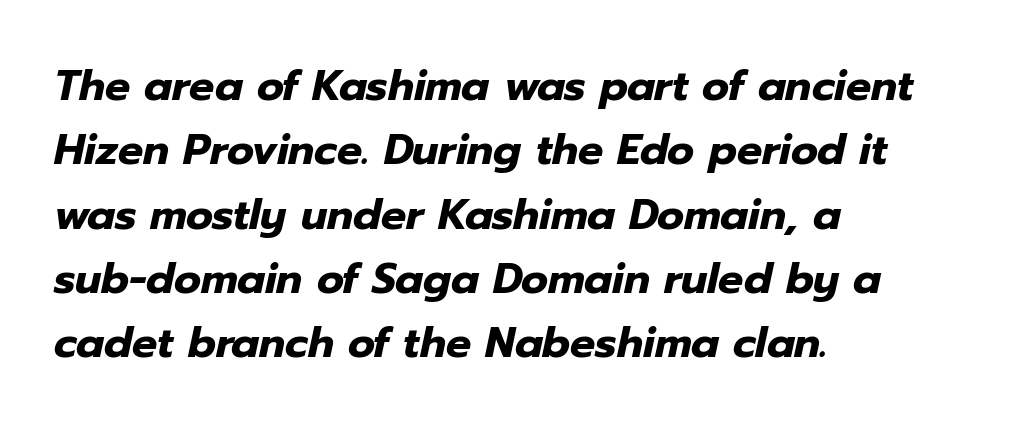
Q: Is the text bold? A: Yes.
Q: Is the text italic (slanted)? A: Yes, it leans right by about 12 degrees.
Q: Is the text underlined? A: No.
Q: How is the paragraph aligned? A: Left-aligned.
Q: Is the spacing between letters normal or unusually wide? A: Normal.
Q: Is the spacing between lines tight, normal or loose? A: Normal.
Q: Width (condensed, normal, or wide)? A: Normal.
Q: Stroke contrast? A: Low.
Q: x-height? A: Medium.
Q: Monospaced? A: No.
